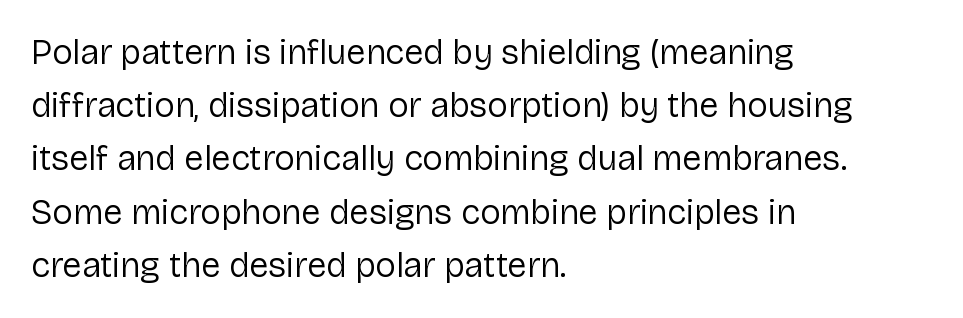
Q: Is the text bold? A: No.
Q: Is the text italic (slanted)? A: No, it is upright.
Q: Is the typeface a serif or a sans-serif typeface? A: Sans-serif.
Q: Is the text underlined? A: No.
Q: How is the paragraph aligned? A: Left-aligned.
Q: Is the spacing between letters normal or unusually wide? A: Normal.
Q: Is the spacing between lines tight, normal or loose? A: Normal.
Q: Width (condensed, normal, or wide)? A: Normal.
Q: Stroke contrast? A: Low.
Q: x-height? A: Medium.
Q: Monospaced? A: No.
